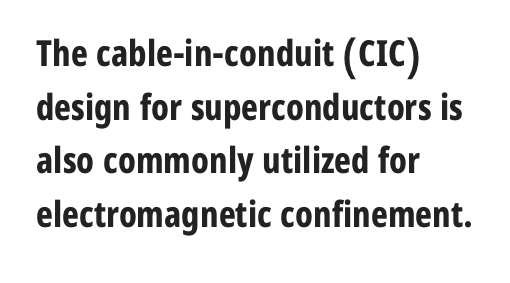
The space directly below the letters is spotless. Horizontally, the lines are justified to the leading edge only. This sample uses plain, unmodified letter spacing. Bold? Absolutely — the strokes are thick and heavy.
